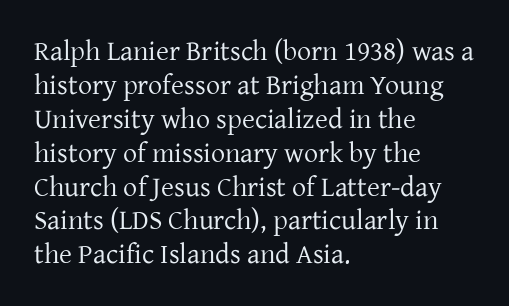
{"serif": "yes", "italic": "no", "bold": "no", "weight": "regular", "width": "normal", "stroke_contrast": "low", "x_height": "medium", "monospaced": "no", "underline": "no", "align": "left", "line_spacing_ratio": 1.21, "letter_spacing": "normal", "letter_spacing_em": 0.0, "glyph_px": 28}
